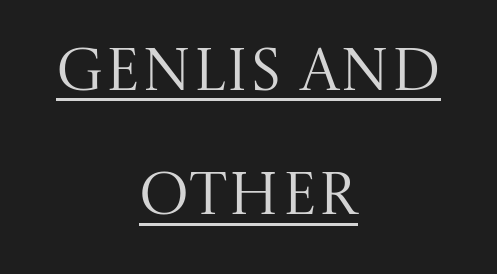
The image shows 60 px regular-weight serif type, upright; set centered, loose line spacing (2.07x), normal letter spacing, underlined; medium stroke contrast and a large x-height.
